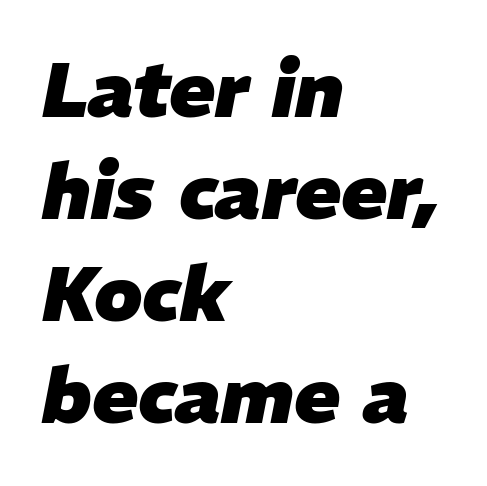
The image shows 76 px heavy type, italic (leaning right); set left-aligned, normal line spacing (1.34x), normal letter spacing, not underlined; low stroke contrast and a medium x-height.
